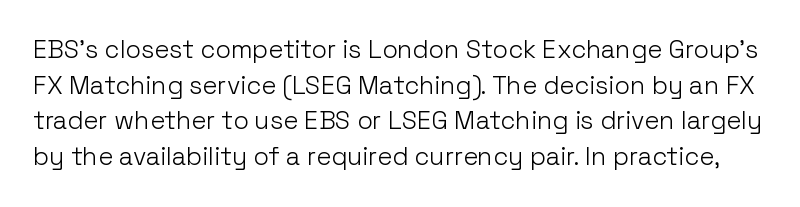
Q: Is the text bold? A: No.
Q: Is the text italic (slanted)? A: No, it is upright.
Q: Is the text underlined? A: No.
Q: Is the spacing between letters normal or unusually wide? A: Normal.
Q: Is the spacing between lines tight, normal or loose? A: Normal.
